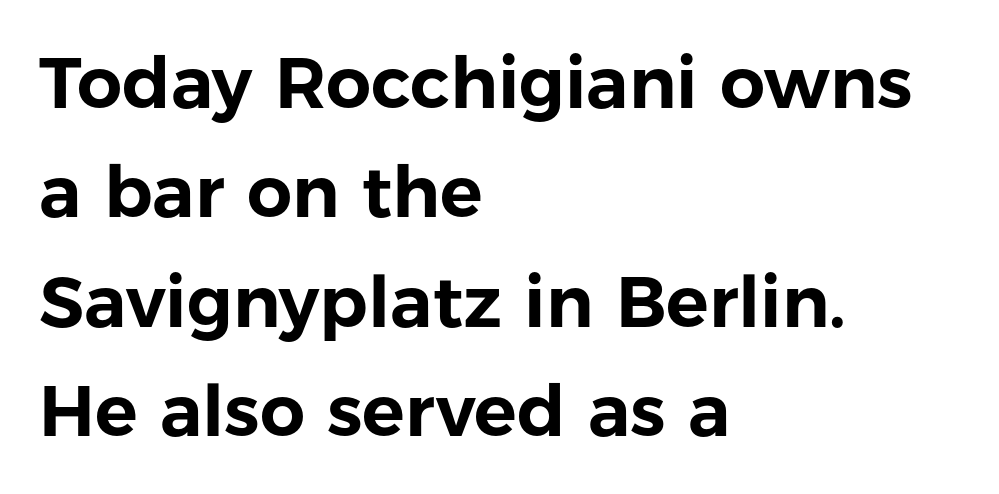
If you measured baseline to baseline, you'd find a middling distance. Beneath every word, the page is bare. The face used here is rendered with its standard letterfit. Which margin do the lines hug? The left one — the right edge is uneven. The face used here is proportionally spaced, like ordinary book or web type.
